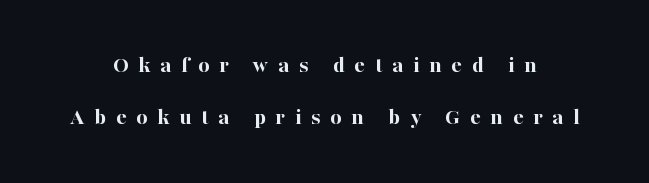
The image shows 24 px bold type, upright; set loose line spacing (2.17x), unusually wide letter spacing (+0.41 em), not underlined.
